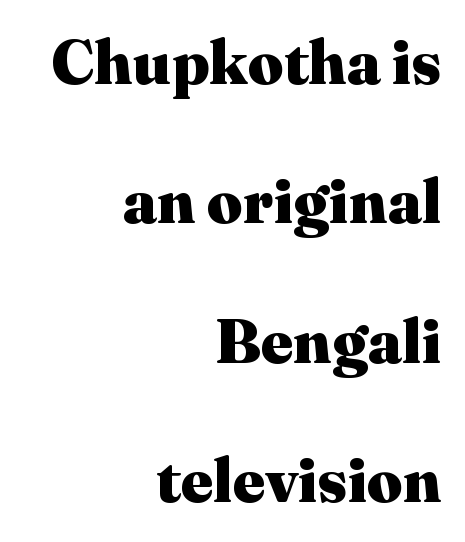
Short and long lines alike share a common ending point at right. Here the designer chose a conventional face with non-uniform glyph widths. No italicization has been applied; the sample stays upright. Does extra space separate the letters? No, they use regular spacing. The glyphs are unaccompanied by any horizontal stroke below them. Successive baselines arrive slowly, with a big drop between each.
